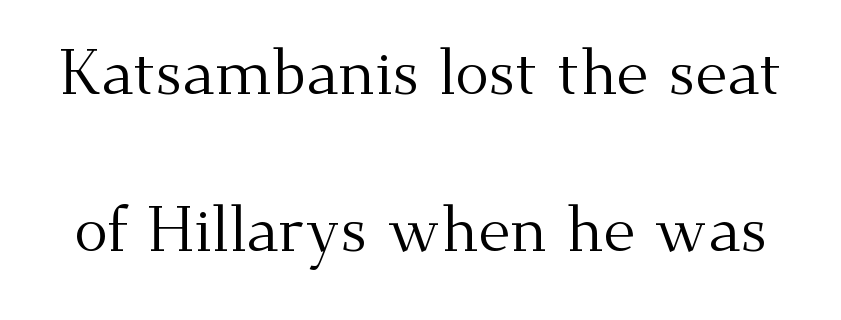
Q: Is the text bold? A: No.
Q: Is the text italic (slanted)? A: No, it is upright.
Q: Is the typeface a serif or a sans-serif typeface? A: Serif.
Q: Is the text underlined? A: No.
Q: Is the spacing between letters normal or unusually wide? A: Normal.
Q: Is the spacing between lines tight, normal or loose? A: Loose.
Q: Width (condensed, normal, or wide)? A: Normal.
Q: Stroke contrast? A: Medium.
Q: x-height? A: Small.
Q: Monospaced? A: No.
